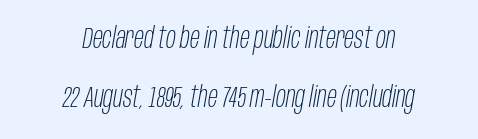
You could fit nearly another row in the gap between these rows. These glyphs show unthickened strokes, regular width or finer. Slanted lettering throughout. Check the space under the baseline: it is left empty. Both edges are ragged and mirror each other, which tells us the setting is centered. This rendering leaves character spacing at its baseline value.
